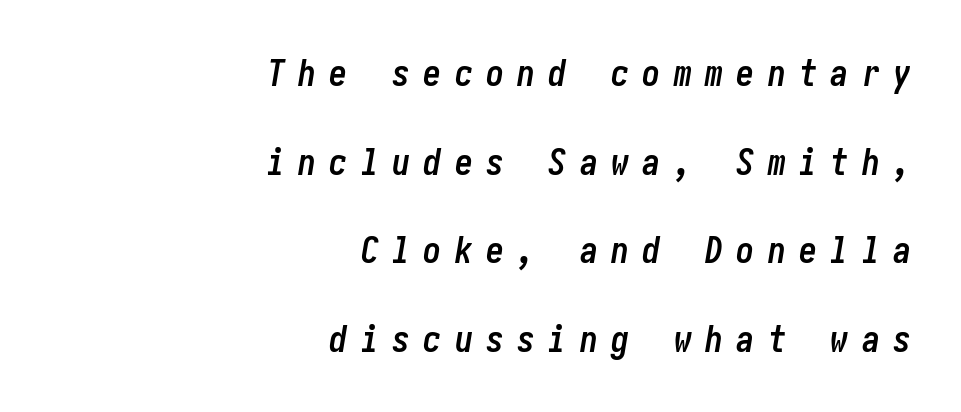
Compared with an ordinary text face, these strokes are far heavier — a full bold. This sample trades compactness for vertical openness between lines. Which margin do the lines hug? The right one — the left edge is uneven. The space beneath each line is pristine and unruled.
